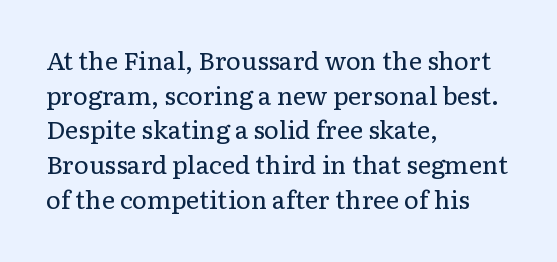
{"italic": "no", "bold": "no", "underline": "no", "align": "left", "line_spacing": "normal", "line_spacing_ratio": 1.39, "letter_spacing": "normal", "letter_spacing_em": 0.0, "glyph_px": 25}
